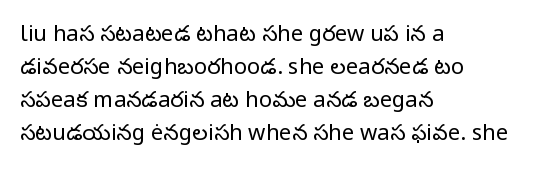
Q: Is the text bold? A: No.
Q: Is the text italic (slanted)? A: No, it is upright.
Q: Is the text underlined? A: No.
Q: How is the paragraph aligned? A: Left-aligned.
Q: Is the spacing between letters normal or unusually wide? A: Normal.
Q: Is the spacing between lines tight, normal or loose? A: Normal.
